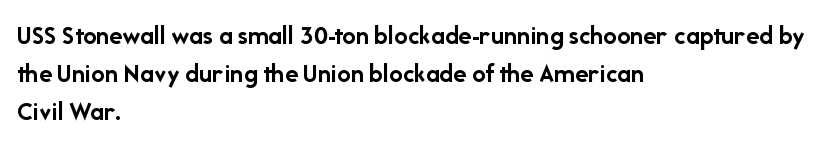
Line spacing here is normal. The baseline area is clear. This sample uses an upright cut, with every glyph sitting square on the baseline. These lines keep a tight, regular rhythm from letter to letter. Line beginnings align vertically; line endings do not.
